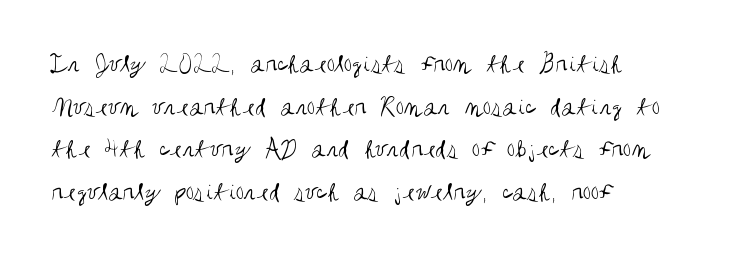
{"bold": "no", "underline": "no", "align": "left", "line_spacing": "normal", "line_spacing_ratio": 1.58, "letter_spacing": "normal", "letter_spacing_em": 0.0, "glyph_px": 27}
